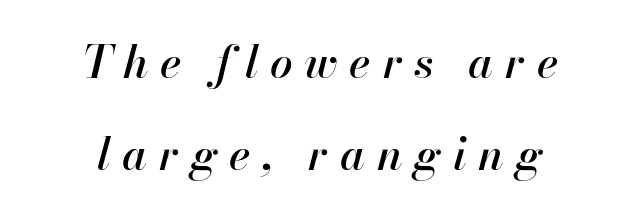
Q: Is the text italic (slanted)? A: Yes, it leans right by about 13 degrees.
Q: Is the text underlined? A: No.
Q: How is the paragraph aligned? A: Centered.
Q: Is the spacing between letters normal or unusually wide? A: Unusually wide.
Q: Is the spacing between lines tight, normal or loose? A: Loose.
Q: Width (condensed, normal, or wide)? A: Normal.
Q: Stroke contrast? A: High.
Q: x-height? A: Small.
Q: Monospaced? A: No.
